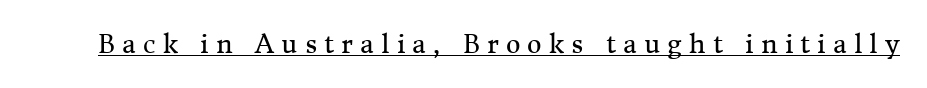
The image shows 25 px text type, upright; set unusually wide letter spacing (+0.29 em), underlined.
